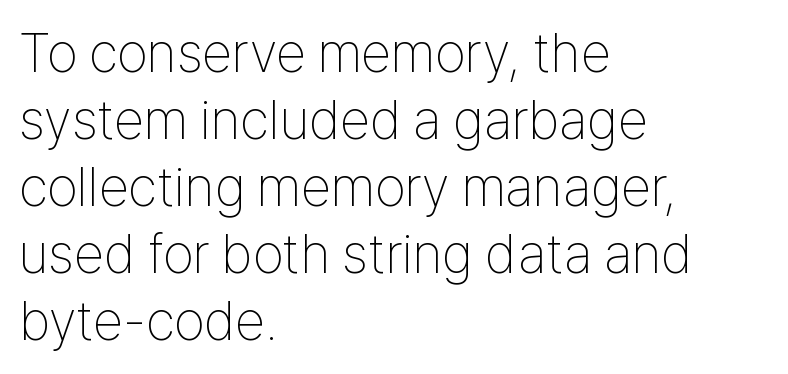
The image shows 55 px thin, condensed sans-serif type, upright; set left-aligned, line spacing 1.22x, normal letter spacing, not underlined; low stroke contrast and a medium x-height.
